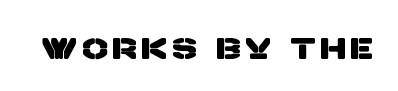
Each letter keeps its own natural width here, so spacing adapts to shape. Lines of text with bare space underneath. The letters carry no serifs — their stems end cleanly without finishing strokes.
